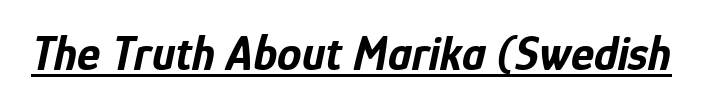
The image shows 49 px bold, condensed type, italic (leaning right); set normal letter spacing, underlined; low stroke contrast and a medium x-height.
